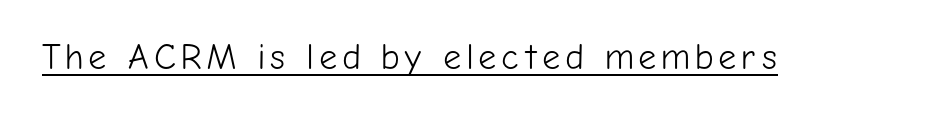
Q: Is the text bold? A: No.
Q: Is the text italic (slanted)? A: No, it is upright.
Q: Is the typeface a serif or a sans-serif typeface? A: Sans-serif.
Q: Is the text underlined? A: Yes.
Q: Width (condensed, normal, or wide)? A: Normal.
Q: Stroke contrast? A: Low.
Q: x-height? A: Medium.
Q: Monospaced? A: No.
